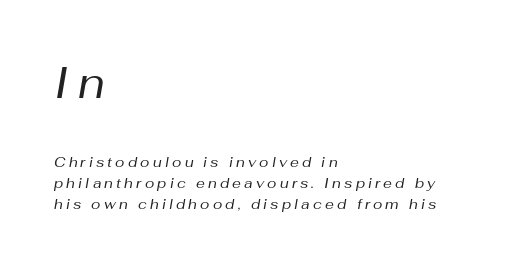
Honestly, the row spacing looks completely unremarkable. Looking at the ascenders, they clearly lean. Note: larger setting up top, smaller setting below. Counters stay open thanks to moderate or lighter strokes.
